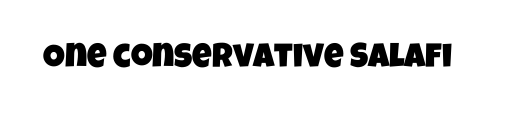
Q: Is the typeface a serif or a sans-serif typeface? A: Sans-serif.
Q: Is the text underlined? A: No.
Q: Is the spacing between letters normal or unusually wide? A: Normal.
Q: Width (condensed, normal, or wide)? A: Condensed.
Q: Stroke contrast? A: Low.
Q: x-height? A: Large.
Q: Monospaced? A: No.
